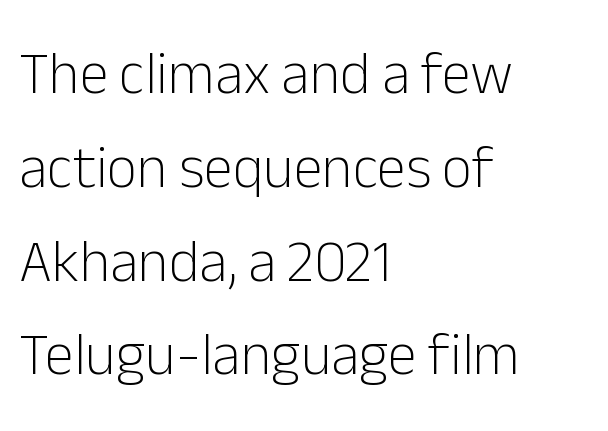
{"serif": "no", "italic": "no", "bold": "no", "weight": "light", "width": "normal", "stroke_contrast": "low", "x_height": "medium", "monospaced": "no", "underline": "no", "align": "left", "line_spacing": "normal", "line_spacing_ratio": 1.59, "letter_spacing": "normal", "letter_spacing_em": 0.0, "glyph_px": 59}
